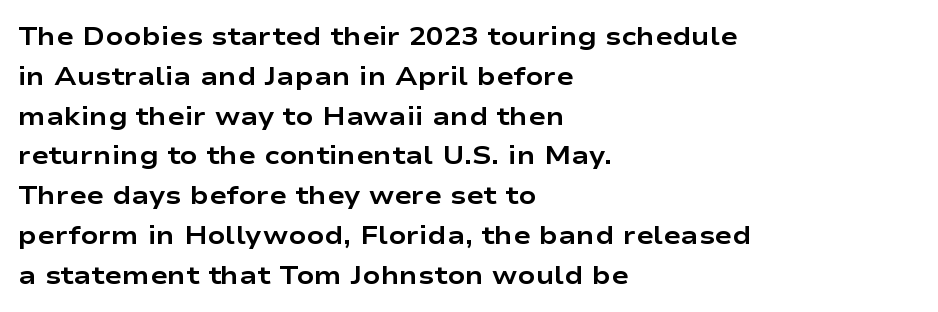
Plenty of ink on the page — the face is bold. Vertical spacing — default. Descenders hang freely into open space. All the whitespace from short lines collects on the right. This rendering leaves character spacing at its baseline value. Do the letters lean? They stand straight.
